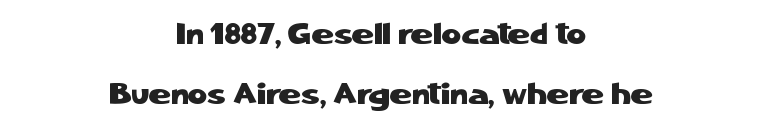
The image shows 30 px sans-serif type, upright; set centered, loose line spacing (2.01x), normal letter spacing, not underlined; low stroke contrast and a medium x-height.
